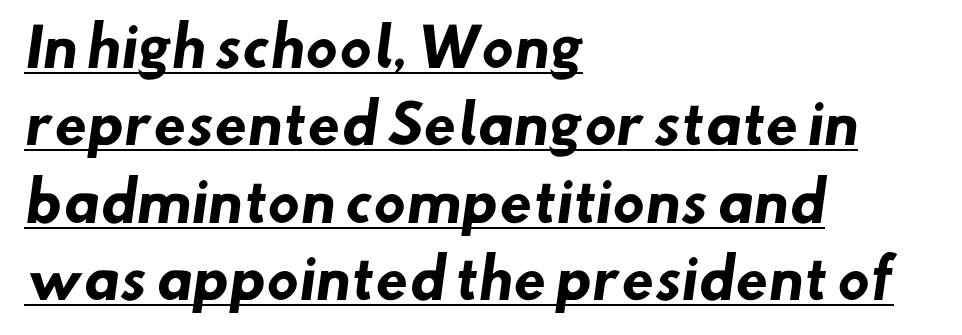
The typesetter has applied underlining to the passage shown. A full-strength bold gives these letters their thick strokes. The type is set solid horizontally, with unmodified tracking. The passage shown is typed in a proportional face where columns would drift. The block of text has a typical density, with ordinary space between rows.
